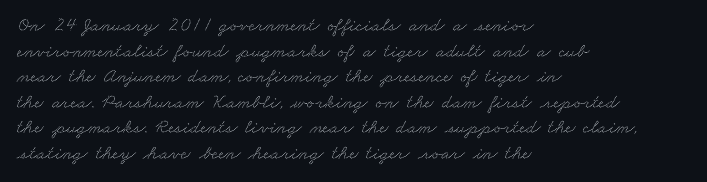
{"underline": "no", "align": "left", "line_spacing": "normal", "line_spacing_ratio": 1.28, "letter_spacing": "normal", "letter_spacing_em": 0.0, "glyph_px": 20}
